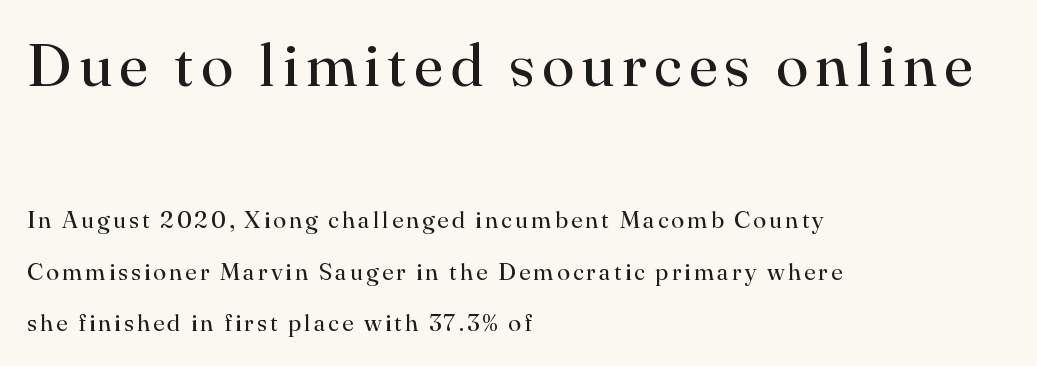
The image shows 60 px regular-weight serif type, upright; set left-aligned, loose line spacing (2.15x), not underlined; the first (top) block is 2.5x larger; high stroke contrast and a small x-height.
